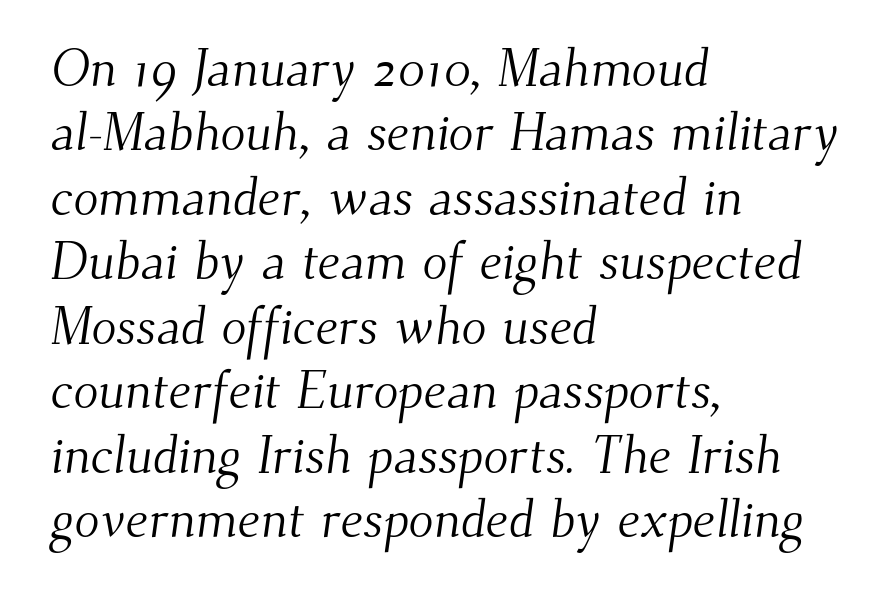
Q: Is the text bold? A: No.
Q: Is the typeface a serif or a sans-serif typeface? A: Serif.
Q: Is the text underlined? A: No.
Q: How is the paragraph aligned? A: Left-aligned.
Q: Is the spacing between letters normal or unusually wide? A: Normal.
Q: Width (condensed, normal, or wide)? A: Normal.
Q: Stroke contrast? A: Medium.
Q: x-height? A: Small.
Q: Monospaced? A: No.
